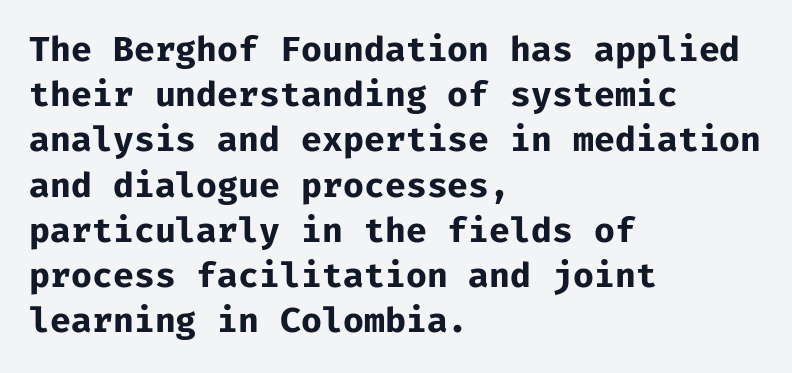
Q: Is the text bold? A: Yes.
Q: Is the text italic (slanted)? A: No, it is upright.
Q: Is the typeface a serif or a sans-serif typeface? A: Sans-serif.
Q: Is the text underlined? A: No.
Q: How is the paragraph aligned? A: Left-aligned.
Q: Is the spacing between letters normal or unusually wide? A: Normal.
Q: Is the spacing between lines tight, normal or loose? A: Normal.
Q: Width (condensed, normal, or wide)? A: Normal.
Q: Stroke contrast? A: Low.
Q: x-height? A: Medium.
Q: Monospaced? A: Yes.
